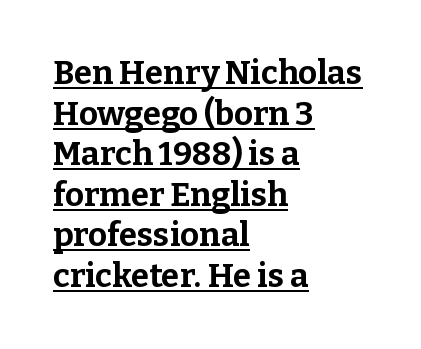
{"serif": "yes", "italic": "no", "bold": "yes", "weight": "bold", "width": "normal", "stroke_contrast": "low", "x_height": "medium", "monospaced": "no", "underline": "yes", "align": "left", "line_spacing_ratio": 1.23, "letter_spacing": "normal", "letter_spacing_em": 0.0, "glyph_px": 33}
